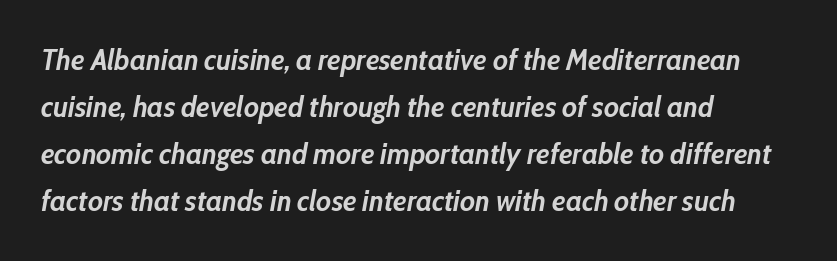
Look at the stroke-to-counter ratio: heavy, a bold. The space directly below the letters is spotless. The passage shown is typed in a proportional face where columns would drift. Short and long lines alike share a common starting point at left. The passage shown has conventional tracking throughout.
